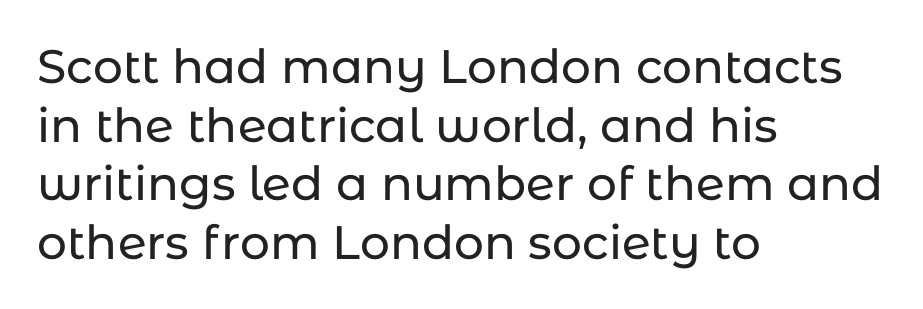
Q: Is the text italic (slanted)? A: No, it is upright.
Q: Is the typeface a serif or a sans-serif typeface? A: Sans-serif.
Q: Is the text underlined? A: No.
Q: How is the paragraph aligned? A: Left-aligned.
Q: Is the spacing between letters normal or unusually wide? A: Normal.
Q: Is the spacing between lines tight, normal or loose? A: Normal.
Q: Width (condensed, normal, or wide)? A: Normal.
Q: Stroke contrast? A: Low.
Q: x-height? A: Medium.
Q: Monospaced? A: No.
